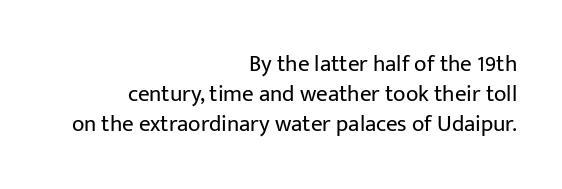
Where is the straight margin? On the right. The letters stand straight up with perfectly vertical stems. Each row of text sits above clean, open space. Weight: regular or lighter.
